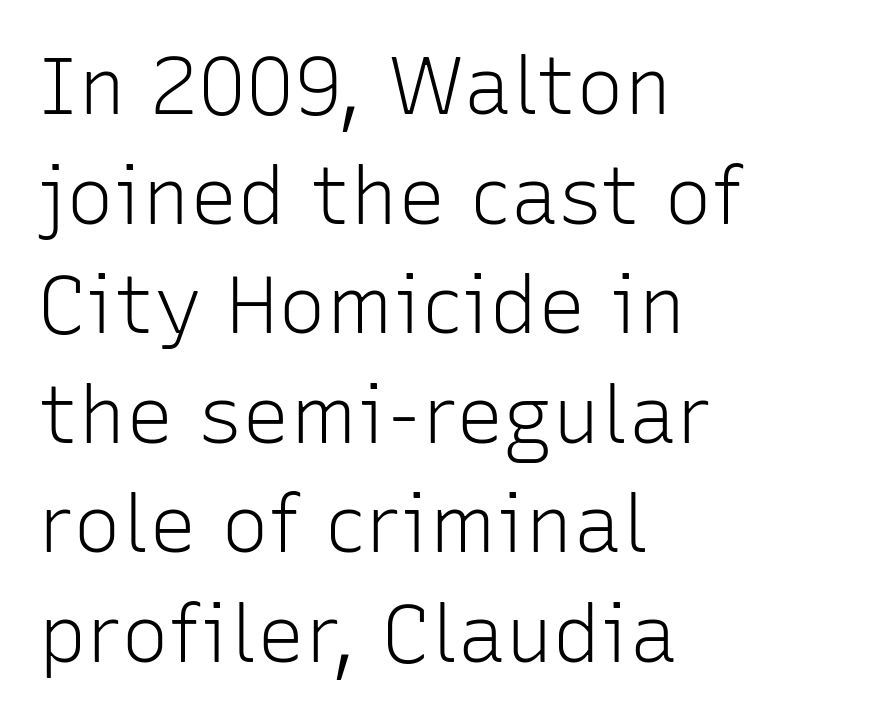
{"serif": "no", "italic": "no", "bold": "no", "weight": "light", "width": "normal", "stroke_contrast": "low", "x_height": "medium", "monospaced": "no", "underline": "no", "align": "left", "line_spacing": "normal", "line_spacing_ratio": 1.37, "letter_spacing": "normal", "letter_spacing_em": 0.0, "glyph_px": 80}
